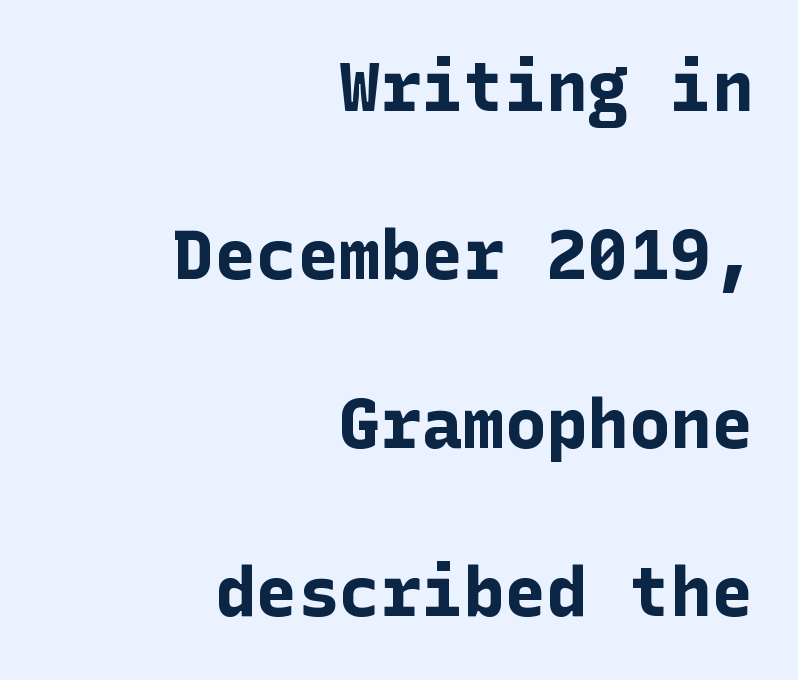
The image shows 69 px bold sans-serif type, upright; set right-aligned, loose line spacing (2.44x), normal letter spacing, not underlined; low stroke contrast and a medium x-height.
